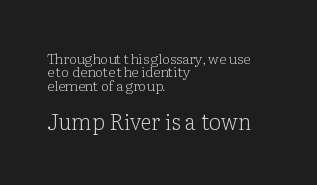
{"italic": "no", "bold": "no", "underline": "no", "align": "left", "line_spacing": "tight", "line_spacing_ratio": 0.95, "letter_spacing": "normal", "letter_spacing_em": 0.0, "larger_block": "second", "size_ratio": 1.57, "glyph_px": 22}
